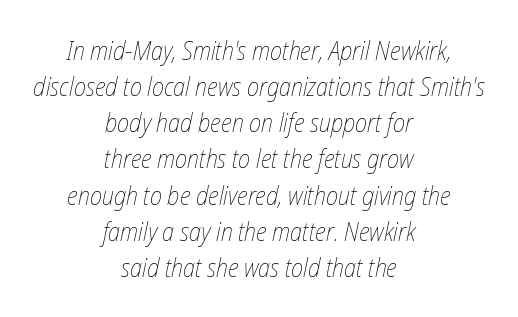
The image shows 26 px text type, italic (leaning right); set centered, normal line spacing (1.39x), normal letter spacing, not underlined.
